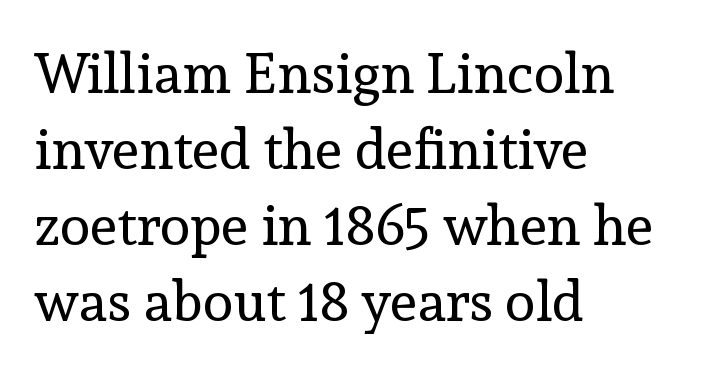
{"serif": "yes", "italic": "no", "bold": "no", "weight": "regular", "width": "normal", "x_height": "medium", "monospaced": "no", "underline": "no", "align": "left", "line_spacing": "normal", "line_spacing_ratio": 1.36, "letter_spacing": "normal", "letter_spacing_em": 0.0, "glyph_px": 56}
